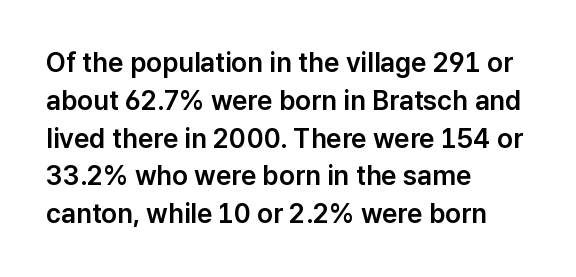
The image shows 27 px text type, upright; set left-aligned, normal line spacing (1.4x), normal letter spacing, not underlined.
